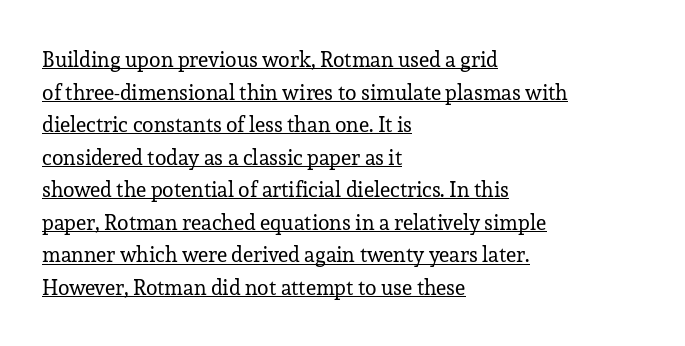
The image shows 21 px text type, upright; set left-aligned, normal line spacing (1.55x), normal letter spacing, underlined.
